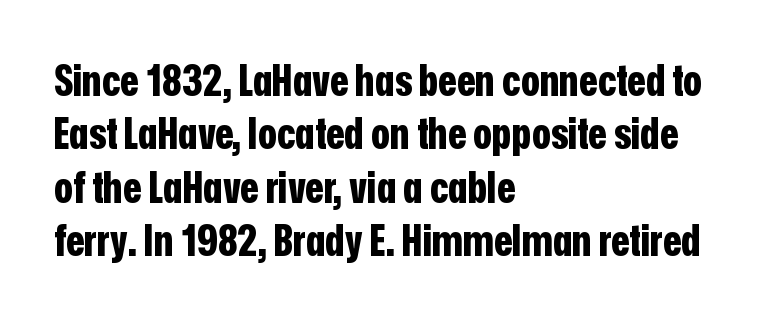
Pretty heavy lettering here — definitely bold. Is there any slant? The stems are plumb. A student would call this left alignment; a typographer would say flush left, rag right. Here the glyphs are tracked normally, forming tight word shapes. Descenders hang freely into open space.
